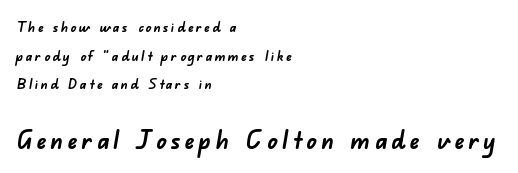
The image shows 25 px bold type; set left-aligned, loose line spacing (2.04x), not underlined; the second (bottom) block is 1.79x larger.
